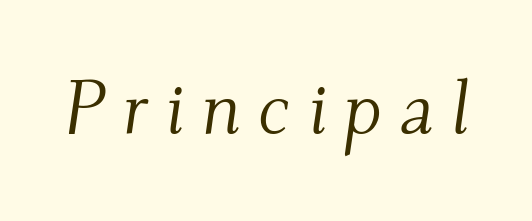
{"serif": "yes", "italic": "yes", "lean": "right", "slant_degrees": 9, "bold": "no", "weight": "light", "width": "normal", "stroke_contrast": "medium", "x_height": "small", "monospaced": "no", "underline": "no", "letter_spacing": "wide", "letter_spacing_em": 0.23, "glyph_px": 75}
